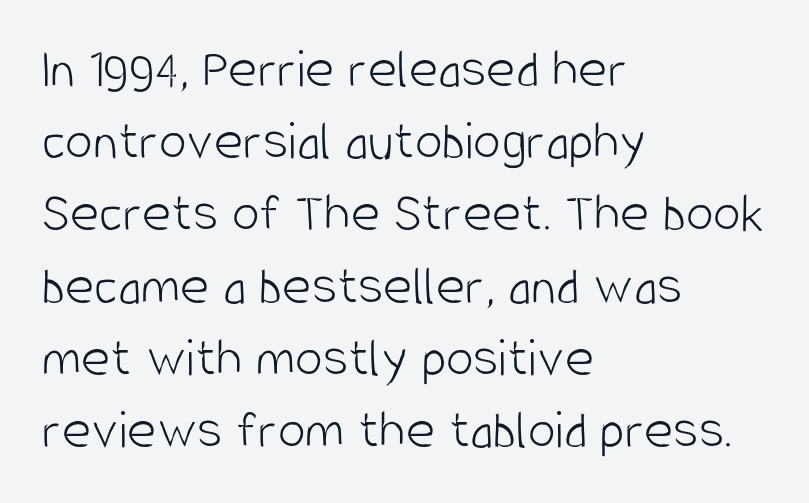
Q: Is the text bold? A: No.
Q: Is the text italic (slanted)? A: No, it is upright.
Q: Is the typeface a serif or a sans-serif typeface? A: Sans-serif.
Q: Is the text underlined? A: No.
Q: How is the paragraph aligned? A: Left-aligned.
Q: Is the spacing between letters normal or unusually wide? A: Normal.
Q: Is the spacing between lines tight, normal or loose? A: Normal.
Q: Width (condensed, normal, or wide)? A: Condensed.
Q: Stroke contrast? A: Low.
Q: x-height? A: Large.
Q: Monospaced? A: No.
